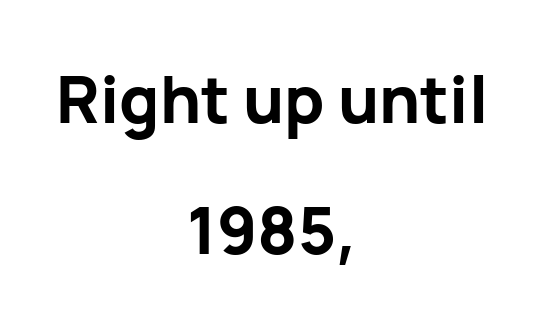
{"serif": "no", "italic": "no", "bold": "yes", "weight": "bold", "width": "normal", "stroke_contrast": "low", "x_height": "medium", "monospaced": "no", "underline": "no", "align": "center", "line_spacing": "loose", "line_spacing_ratio": 2.02, "letter_spacing": "normal", "letter_spacing_em": 0.0, "glyph_px": 65}
